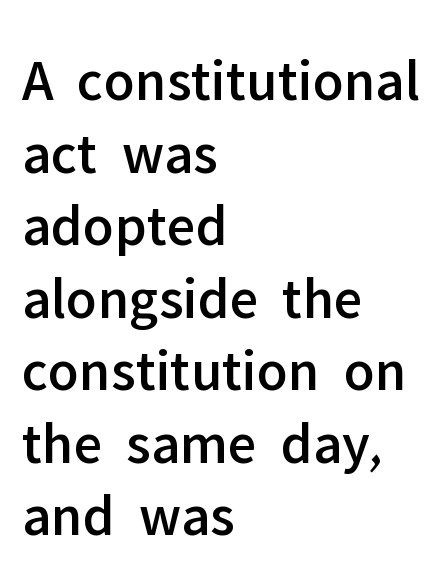
The image shows 59 px sans-serif type, upright; set left-aligned, line spacing 1.23x, normal letter spacing, not underlined; low stroke contrast and a medium x-height.
